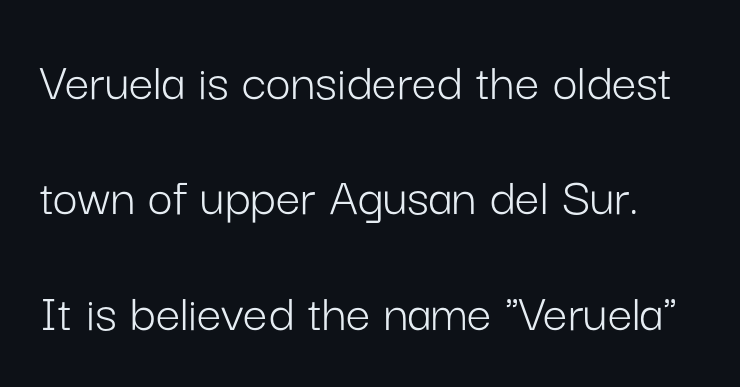
{"serif": "no", "italic": "no", "bold": "no", "weight": "light", "width": "normal", "stroke_contrast": "low", "x_height": "medium", "monospaced": "no", "underline": "no", "line_spacing": "loose", "line_spacing_ratio": 2.1, "letter_spacing": "normal", "letter_spacing_em": 0.0, "glyph_px": 55}
